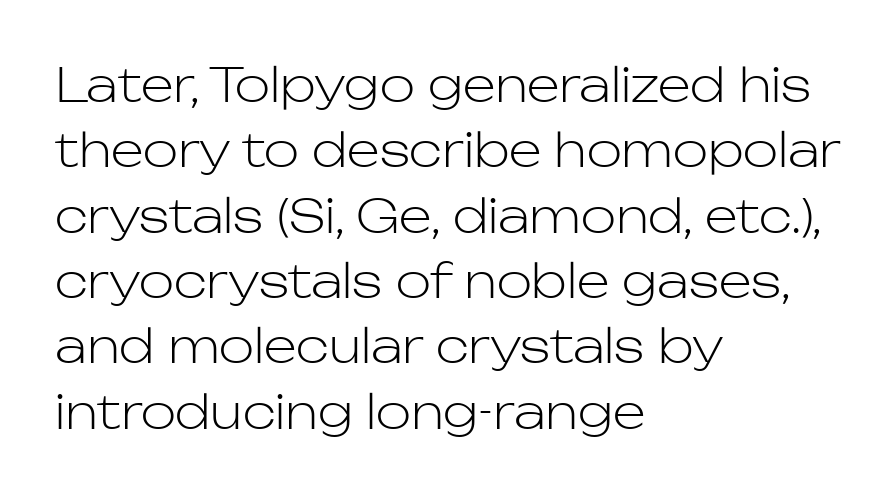
Q: Is the text bold? A: No.
Q: Is the text italic (slanted)? A: No, it is upright.
Q: Is the typeface a serif or a sans-serif typeface? A: Sans-serif.
Q: Is the text underlined? A: No.
Q: How is the paragraph aligned? A: Left-aligned.
Q: Is the spacing between letters normal or unusually wide? A: Normal.
Q: Is the spacing between lines tight, normal or loose? A: Normal.
Q: Width (condensed, normal, or wide)? A: Normal.
Q: Stroke contrast? A: Low.
Q: x-height? A: Medium.
Q: Monospaced? A: No.
